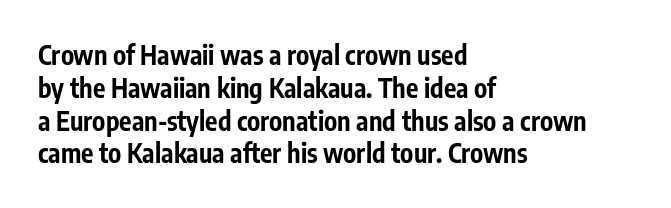
Reading down the column, the eye jumps a familiar distance to each next line. The passage shown is not underscored anywhere. Its strokes are broad and dark, the hallmark of bold type. Quick note: not italic, upright. Observe the ordinary spacing: letters are neighbours, not strangers. Line beginnings align vertically; line endings do not.
